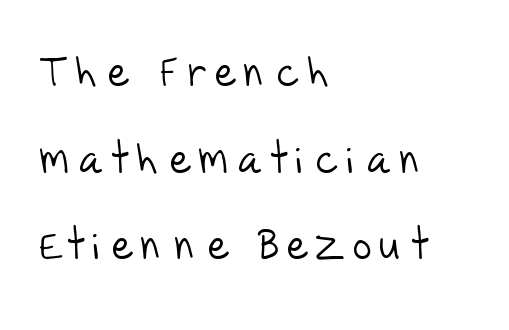
Q: Is the text bold? A: No.
Q: Is the typeface a serif or a sans-serif typeface? A: Sans-serif.
Q: Is the text underlined? A: No.
Q: How is the paragraph aligned? A: Left-aligned.
Q: Is the spacing between letters normal or unusually wide? A: Unusually wide.
Q: Is the spacing between lines tight, normal or loose? A: Loose.
Q: Width (condensed, normal, or wide)? A: Normal.
Q: Stroke contrast? A: Low.
Q: x-height? A: Large.
Q: Monospaced? A: No.
